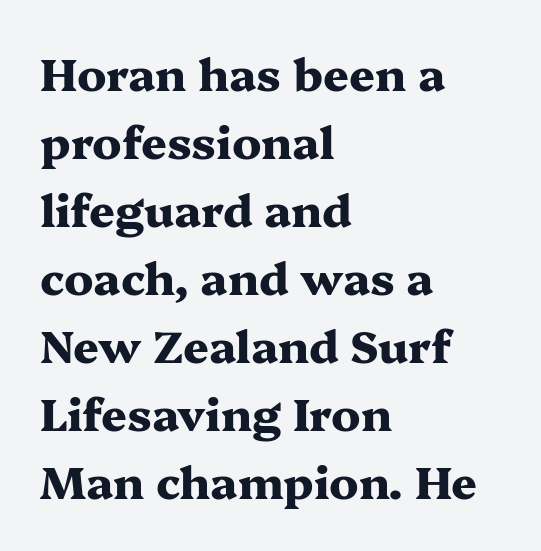
{"serif": "yes", "italic": "no", "bold": "yes", "weight": "heavy", "width": "wide", "stroke_contrast": "medium", "x_height": "medium", "monospaced": "no", "underline": "no", "align": "left", "line_spacing": "normal", "line_spacing_ratio": 1.51, "letter_spacing": "normal", "letter_spacing_em": 0.0, "glyph_px": 45}
